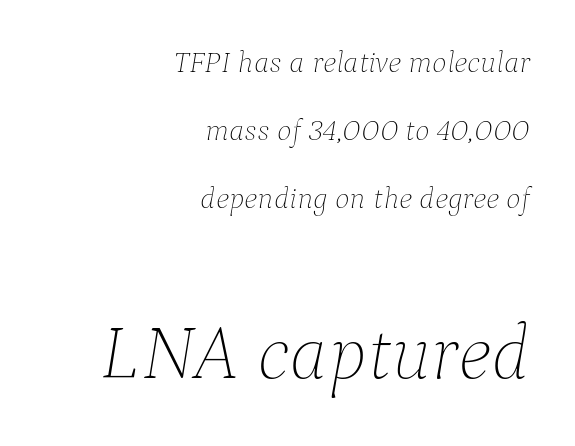
{"italic": "yes", "lean": "right", "slant_degrees": 9, "bold": "no", "weight": "thin", "width": "normal", "stroke_contrast": "low", "x_height": "medium", "monospaced": "no", "underline": "no", "align": "right", "line_spacing": "loose", "line_spacing_ratio": 2.19, "letter_spacing": "normal", "letter_spacing_em": 0.0, "larger_block": "second", "size_ratio": 2.52, "glyph_px": 78}
